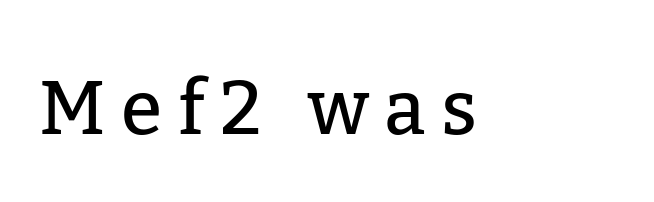
The image shows 75 px serif type, upright; set unusually wide letter spacing (+0.21 em), not underlined; low stroke contrast and a medium x-height.
